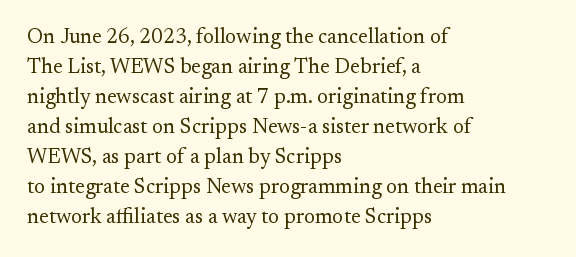
The image shows 21 px text type, upright; set left-aligned, normal line spacing (1.43x), normal letter spacing, not underlined.
